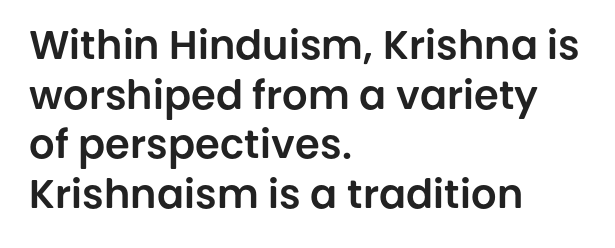
The letters advance in unequal steps, a hallmark of proportional type. Each line starts at the same left margin while the right side varies. Just letters on the line, the space beneath them empty. Glyph-to-glyph distance matches everyday printed text. The font's upright variant was chosen for this text. The letters carry no serifs — their stems end cleanly without finishing strokes.
